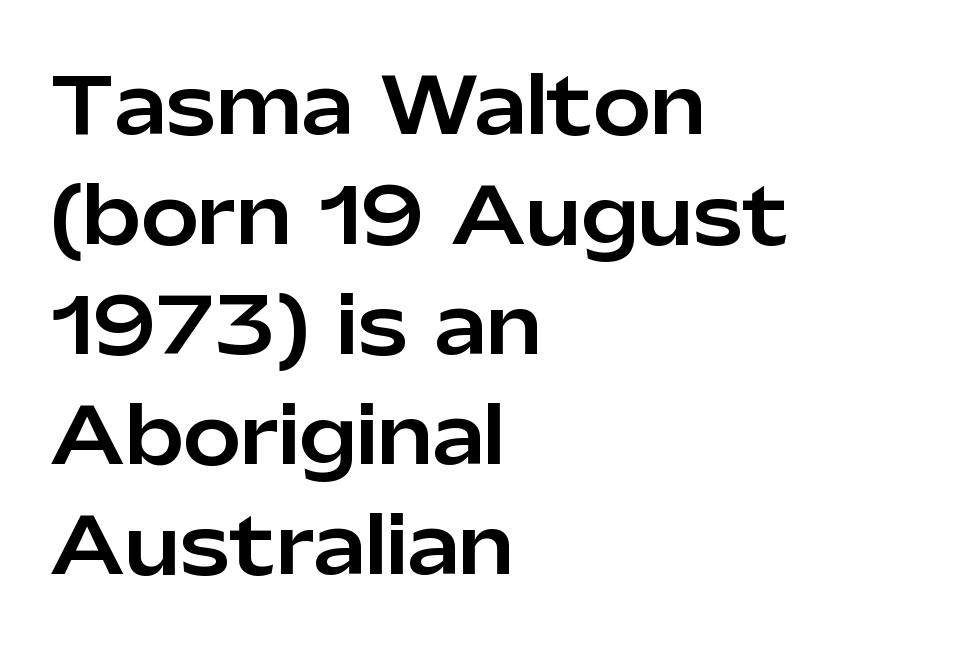
Q: Is the text italic (slanted)? A: No, it is upright.
Q: Is the typeface a serif or a sans-serif typeface? A: Sans-serif.
Q: Is the text underlined? A: No.
Q: How is the paragraph aligned? A: Left-aligned.
Q: Is the spacing between letters normal or unusually wide? A: Normal.
Q: Is the spacing between lines tight, normal or loose? A: Normal.
Q: Width (condensed, normal, or wide)? A: Normal.
Q: Stroke contrast? A: Low.
Q: x-height? A: Medium.
Q: Monospaced? A: No.
